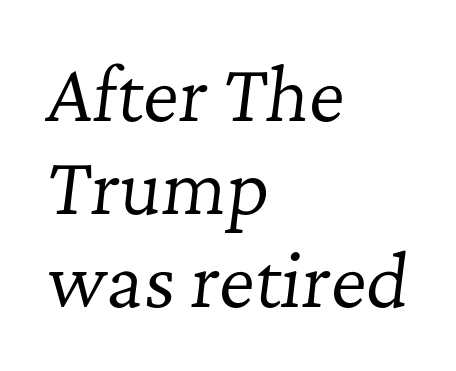
The image shows 70 px regular-weight serif type, italic (leaning right); set left-aligned, normal line spacing (1.33x), normal letter spacing, not underlined; low stroke contrast and a medium x-height.
